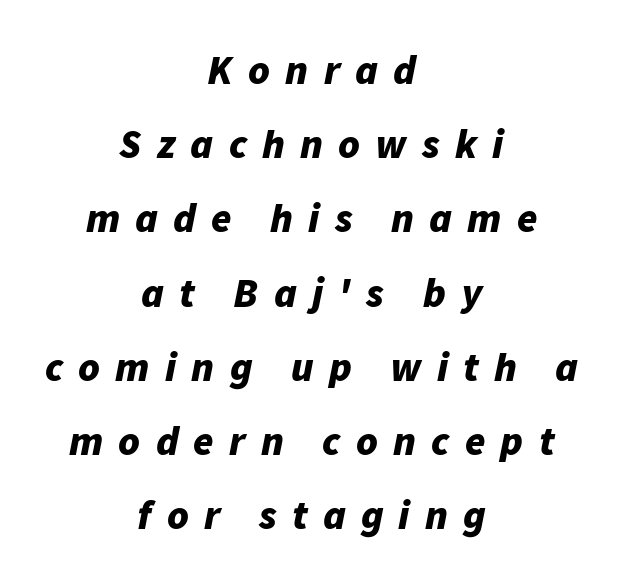
Q: Is the text bold? A: Yes.
Q: Is the text italic (slanted)? A: Yes, it leans right by about 11 degrees.
Q: Is the text underlined? A: No.
Q: How is the paragraph aligned? A: Centered.
Q: Is the spacing between letters normal or unusually wide? A: Unusually wide.
Q: Width (condensed, normal, or wide)? A: Normal.
Q: Stroke contrast? A: Low.
Q: x-height? A: Medium.
Q: Monospaced? A: No.
